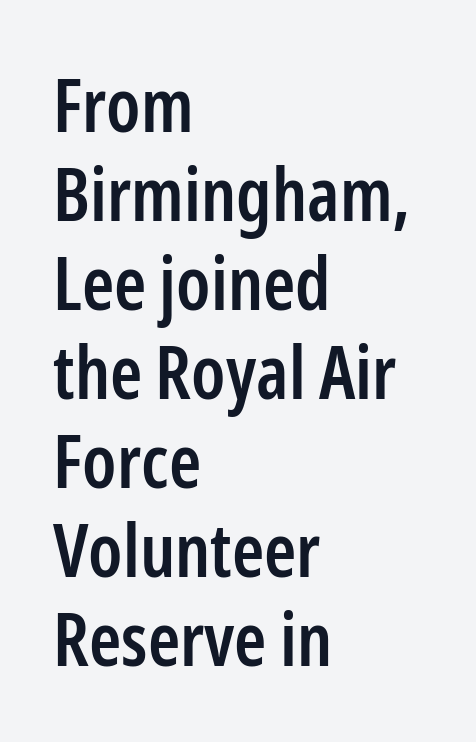
The image shows 73 px semibold, condensed sans-serif type, upright; set left-aligned, line spacing 1.22x, normal letter spacing, not underlined; low stroke contrast and a medium x-height.
